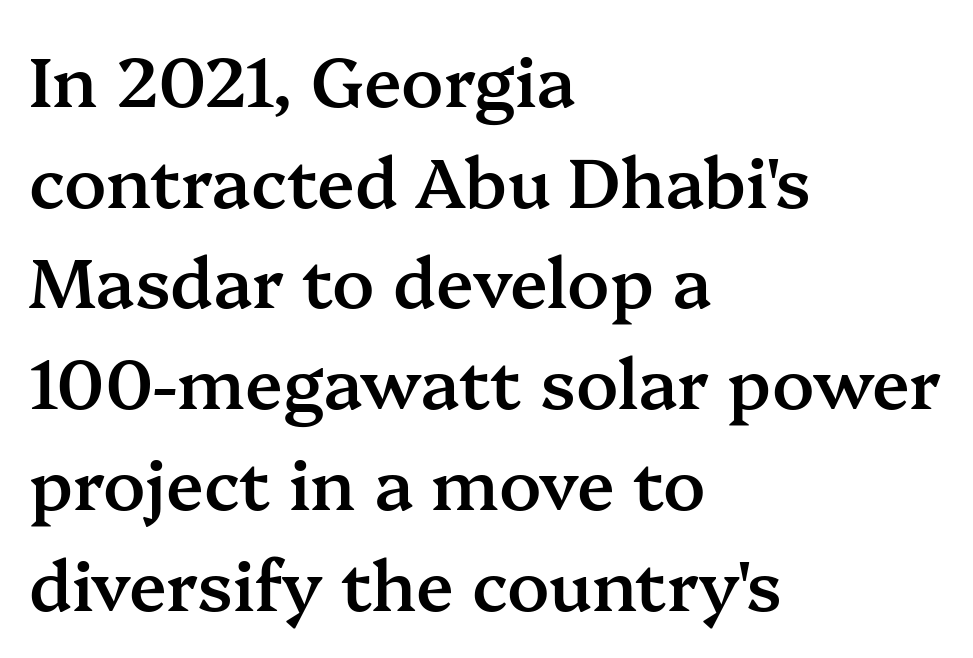
{"serif": "yes", "italic": "no", "bold": "semi", "weight": "semibold", "width": "normal", "stroke_contrast": "medium", "x_height": "medium", "monospaced": "no", "underline": "no", "align": "left", "line_spacing": "normal", "line_spacing_ratio": 1.46, "letter_spacing": "normal", "letter_spacing_em": 0.0, "glyph_px": 69}
